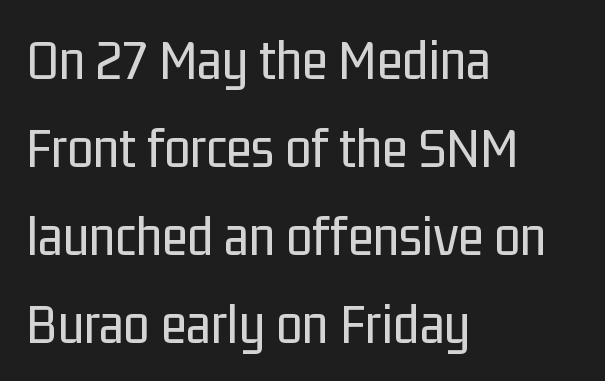
Q: Is the text bold? A: No.
Q: Is the text italic (slanted)? A: No, it is upright.
Q: Is the typeface a serif or a sans-serif typeface? A: Sans-serif.
Q: Is the text underlined? A: No.
Q: How is the paragraph aligned? A: Left-aligned.
Q: Is the spacing between letters normal or unusually wide? A: Normal.
Q: Is the spacing between lines tight, normal or loose? A: Normal.
Q: Width (condensed, normal, or wide)? A: Condensed.
Q: Stroke contrast? A: Low.
Q: x-height? A: Medium.
Q: Monospaced? A: No.
